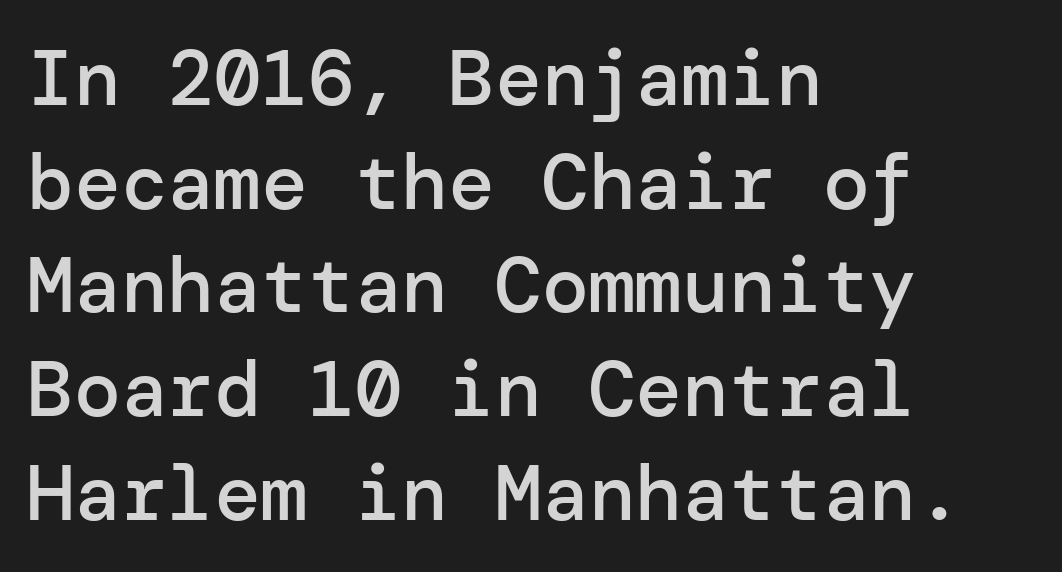
A typesetter would mark this as roman, not italic. The strokes are fattened partway — semibold, not bold. Notice how descenders clear the ascenders below comfortably — that's standard leading. This sample is left-justified, so line endings fall wherever the words run out.
